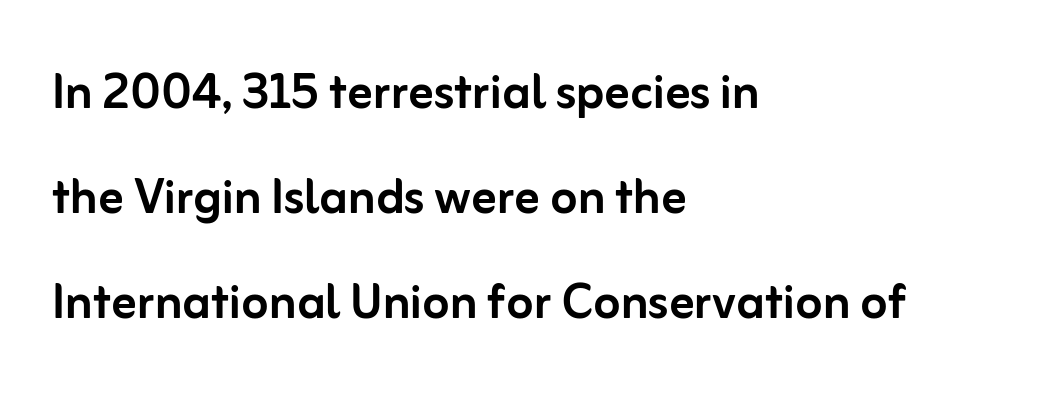
{"serif": "no", "italic": "no", "width": "normal", "stroke_contrast": "low", "x_height": "medium", "monospaced": "no", "underline": "no", "align": "left", "line_spacing": "normal", "line_spacing_ratio": 1.69, "letter_spacing": "normal", "letter_spacing_em": 0.0, "glyph_px": 62}
